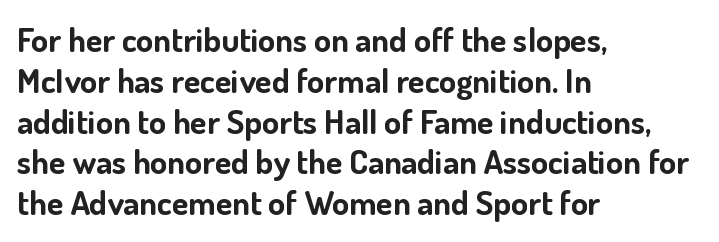
{"serif": "no", "italic": "no", "bold": "yes", "weight": "bold", "width": "normal", "stroke_contrast": "low", "x_height": "small", "monospaced": "no", "underline": "no", "align": "left", "line_spacing_ratio": 1.2, "letter_spacing": "normal", "letter_spacing_em": 0.0, "glyph_px": 34}
